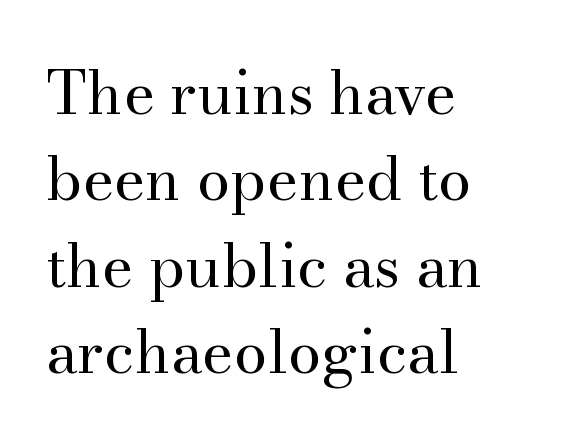
The image shows 60 px regular-weight serif type, upright; set left-aligned, normal line spacing (1.44x), normal letter spacing, not underlined; medium stroke contrast and a small x-height.
